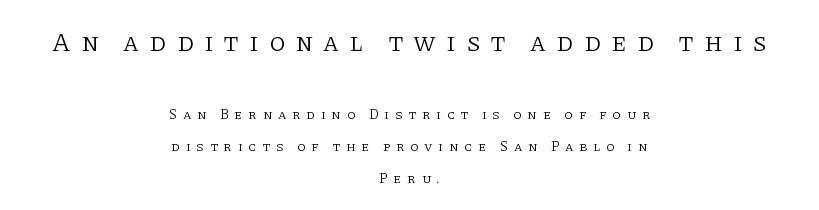
{"italic": "no", "bold": "no", "underline": "no", "align": "center", "line_spacing": "loose", "line_spacing_ratio": 2.3, "letter_spacing": "wide", "letter_spacing_em": 0.39, "larger_block": "first", "size_ratio": 1.86, "glyph_px": 26}
